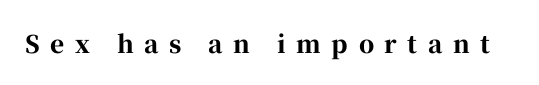
Caption: bold face, heavy strokes. This is roman type, the default non-slanted kind. What stands out about the letter spacing? Its width — letters are far apart. Type without underlining.
